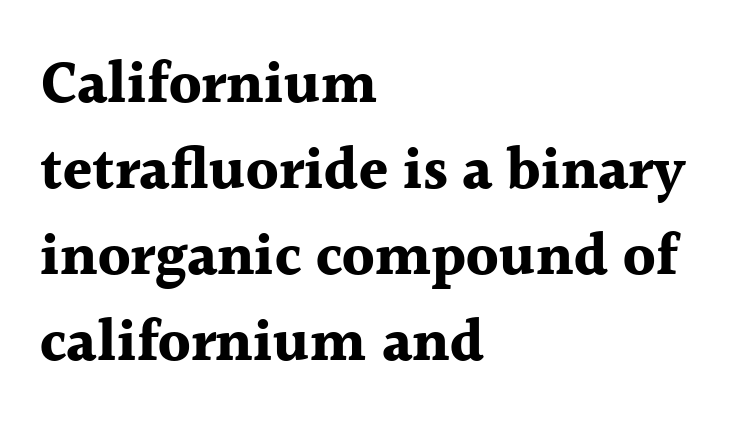
Q: Is the text bold? A: Yes.
Q: Is the text italic (slanted)? A: No, it is upright.
Q: Is the typeface a serif or a sans-serif typeface? A: Serif.
Q: Is the text underlined? A: No.
Q: How is the paragraph aligned? A: Left-aligned.
Q: Is the spacing between letters normal or unusually wide? A: Normal.
Q: Is the spacing between lines tight, normal or loose? A: Normal.
Q: Width (condensed, normal, or wide)? A: Normal.
Q: x-height? A: Medium.
Q: Monospaced? A: No.
